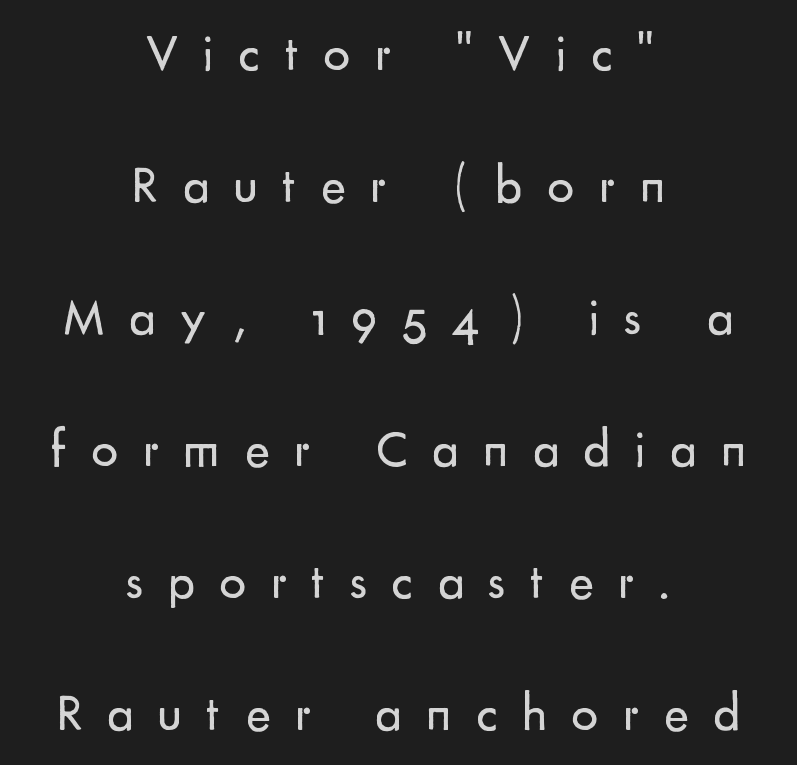
Q: Is the text bold? A: No.
Q: Is the text italic (slanted)? A: No, it is upright.
Q: Is the typeface a serif or a sans-serif typeface? A: Sans-serif.
Q: Is the text underlined? A: No.
Q: How is the paragraph aligned? A: Centered.
Q: Is the spacing between letters normal or unusually wide? A: Unusually wide.
Q: Is the spacing between lines tight, normal or loose? A: Loose.
Q: Width (condensed, normal, or wide)? A: Normal.
Q: Stroke contrast? A: Low.
Q: x-height? A: Small.
Q: Monospaced? A: No.
